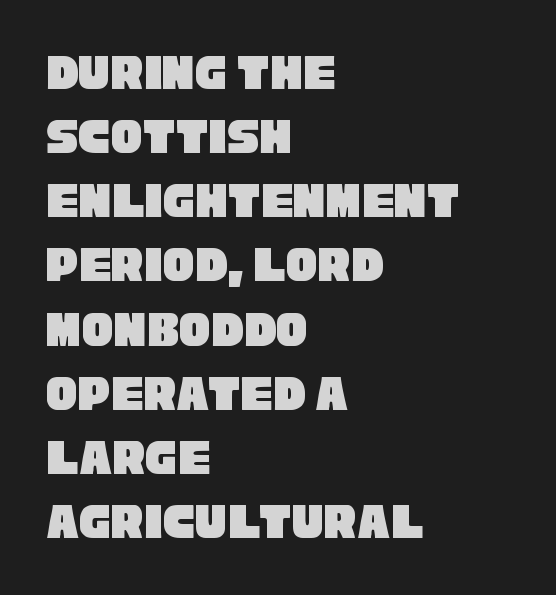
The letters sit at their default tracking, neither squeezed nor spread. Descender tails drop into unmarked territory. Does the type have serifs? No, each stem ends abruptly. Line starts are locked; line ends wander. You could not count columns in this text — the font is proportionally spaced.
